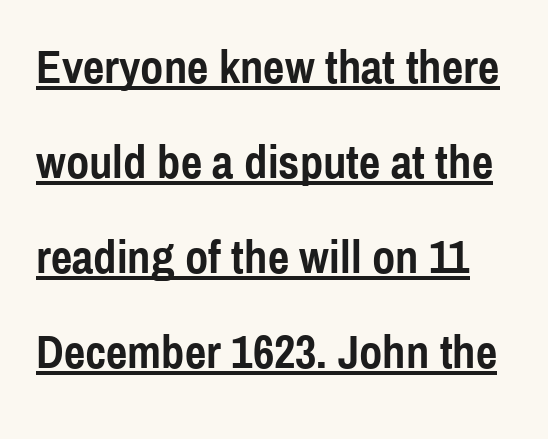
Q: Is the text bold? A: Yes.
Q: Is the text italic (slanted)? A: No, it is upright.
Q: Is the typeface a serif or a sans-serif typeface? A: Sans-serif.
Q: Is the text underlined? A: Yes.
Q: Is the spacing between letters normal or unusually wide? A: Normal.
Q: Is the spacing between lines tight, normal or loose? A: Loose.
Q: Width (condensed, normal, or wide)? A: Condensed.
Q: x-height? A: Medium.
Q: Monospaced? A: No.
